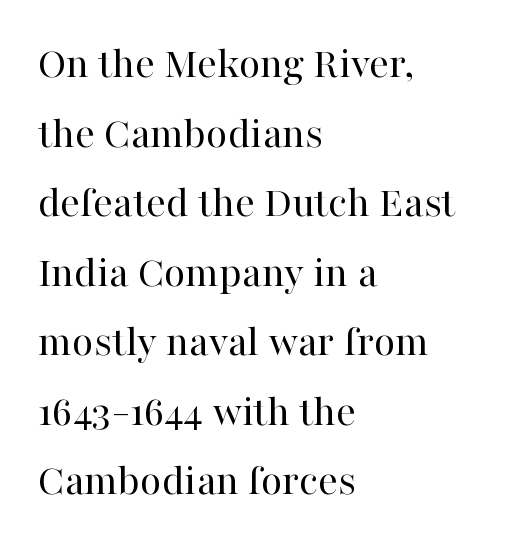
The image shows 44 px regular-weight serif type, upright; set left-aligned, normal line spacing (1.58x), normal letter spacing, not underlined; high stroke contrast and a medium x-height.
